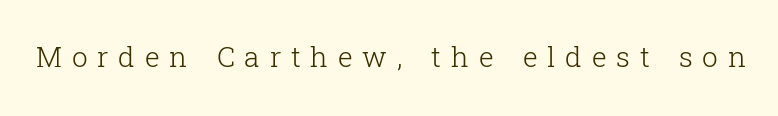
Unlike a clean sans, this face finishes its strokes with serifs. Is this a heavy cut? Hardly; it is regular or lighter. Someone cranked the tracking dial way up on this one. Think of a printed novel: that variable character pitch is what you see here. A bare baseline throughout the passage. The typography opts for an upright posture over an oblique one.
